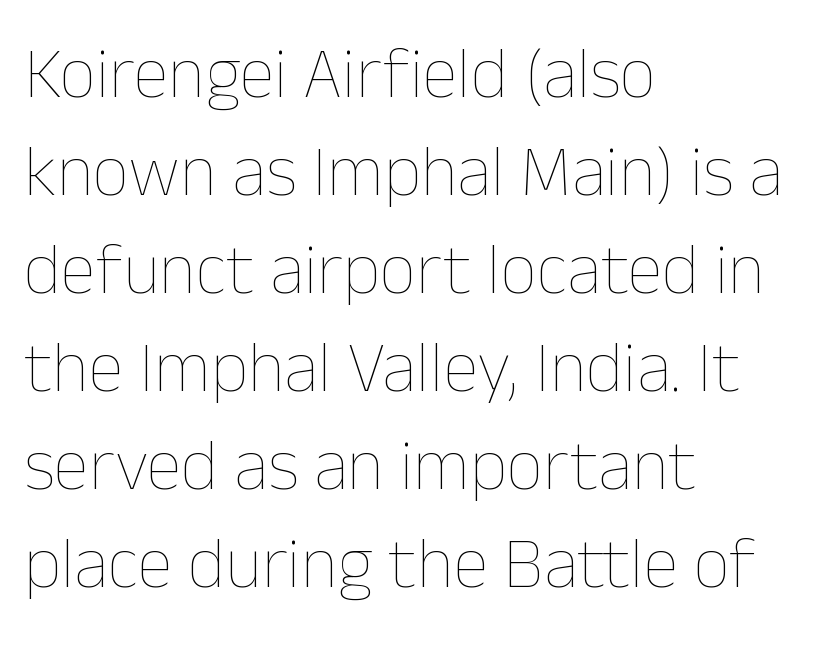
A normal amount of white space separates one row of letters from the next. Every row of glyphs begins at an identical x-position on the left. Note the varied advance widths — an 'i' is clearly narrower than an 'm'. Bold? No — there's no thickening of the strokes. Beneath every word, the page is bare.
